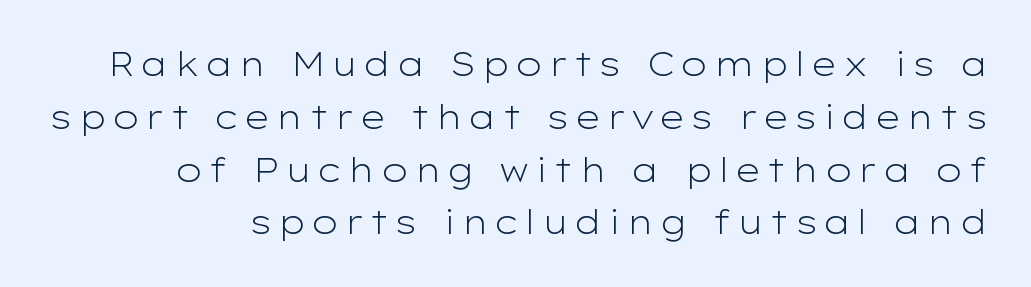
The image shows 33 px light, wide sans-serif type, upright; set normal line spacing (1.6x), not underlined; low stroke contrast and a medium x-height.
